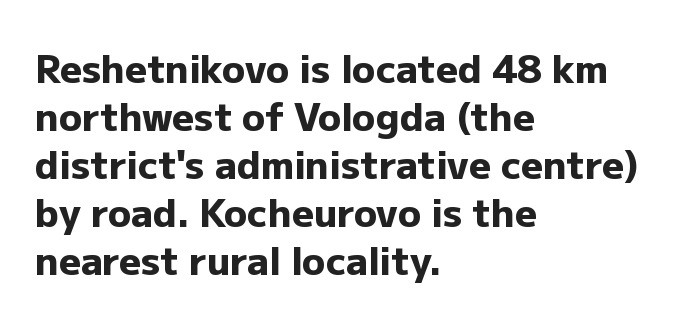
Looks like regular typesetting: each glyph gets only the width it needs. Letterform terminals end flat and unadorned throughout the passage. This sample uses an upright cut, with every glyph sitting square on the baseline. The glyphs are unaccompanied by any horizontal stroke below them.
